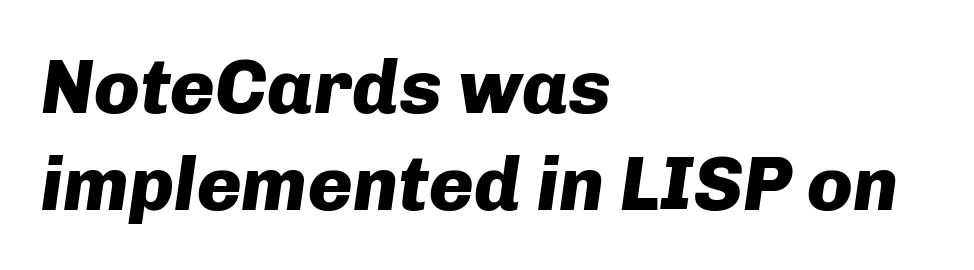
Q: Is the text bold? A: Yes.
Q: Is the text italic (slanted)? A: Yes, it leans right by about 8 degrees.
Q: Is the text underlined? A: No.
Q: How is the paragraph aligned? A: Left-aligned.
Q: Is the spacing between letters normal or unusually wide? A: Normal.
Q: Is the spacing between lines tight, normal or loose? A: Normal.
Q: Width (condensed, normal, or wide)? A: Normal.
Q: Stroke contrast? A: Low.
Q: x-height? A: Medium.
Q: Monospaced? A: No.
